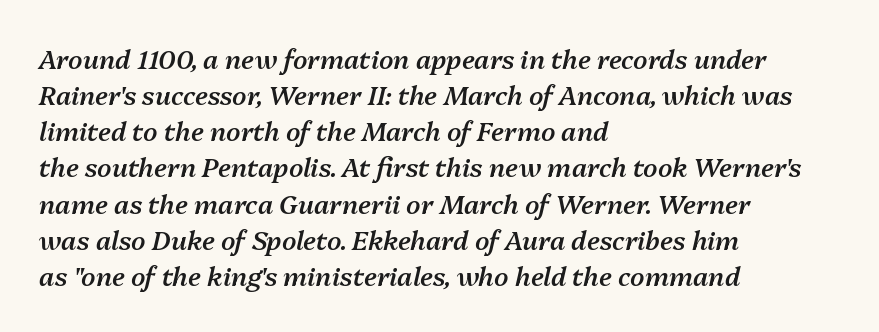
The image shows 26 px text type, italic (leaning right); set left-aligned, normal line spacing (1.39x), normal letter spacing, not underlined.
